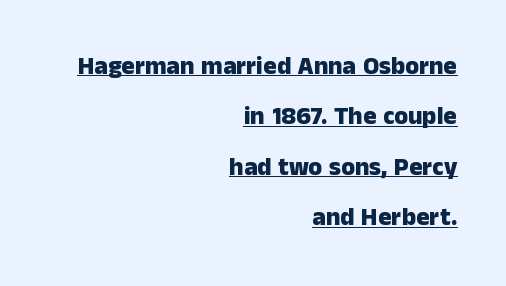
Q: Is the text bold? A: Yes.
Q: Is the text italic (slanted)? A: No, it is upright.
Q: Is the text underlined? A: Yes.
Q: How is the paragraph aligned? A: Right-aligned.
Q: Is the spacing between letters normal or unusually wide? A: Normal.
Q: Is the spacing between lines tight, normal or loose? A: Loose.
